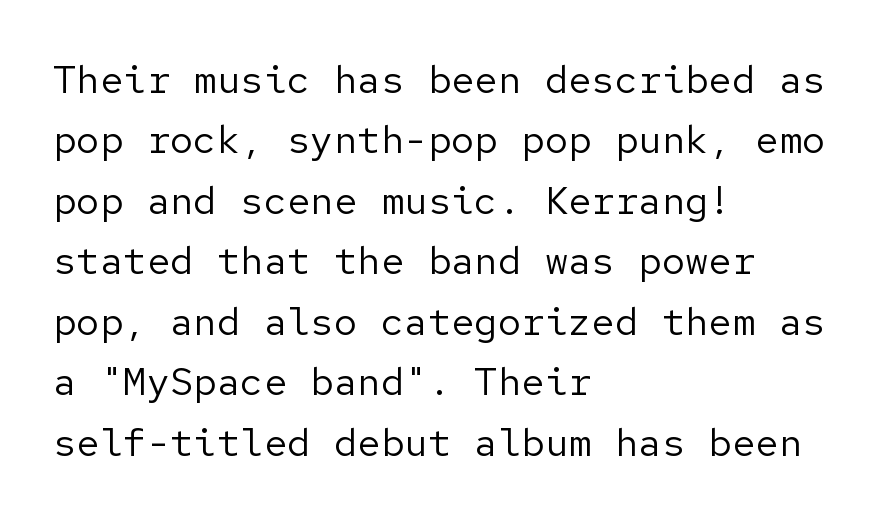
Q: Is the text bold? A: No.
Q: Is the text italic (slanted)? A: No, it is upright.
Q: Is the typeface a serif or a sans-serif typeface? A: Sans-serif.
Q: Is the text underlined? A: No.
Q: How is the paragraph aligned? A: Left-aligned.
Q: Is the spacing between letters normal or unusually wide? A: Normal.
Q: Is the spacing between lines tight, normal or loose? A: Normal.
Q: Width (condensed, normal, or wide)? A: Normal.
Q: Stroke contrast? A: Low.
Q: x-height? A: Medium.
